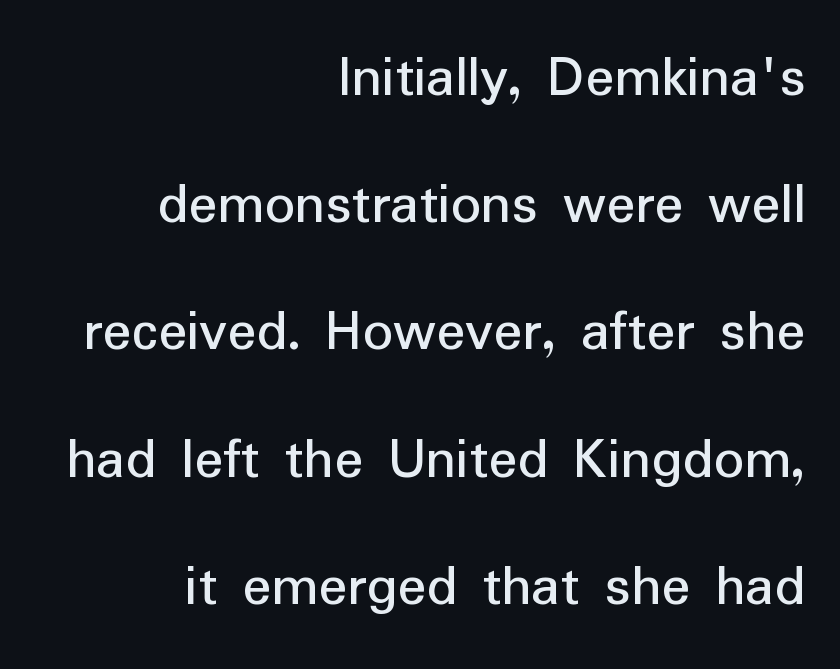
The image shows 60 px sans-serif type, upright; set right-aligned, loose line spacing (2.12x), normal letter spacing, not underlined; low stroke contrast and a medium x-height.
